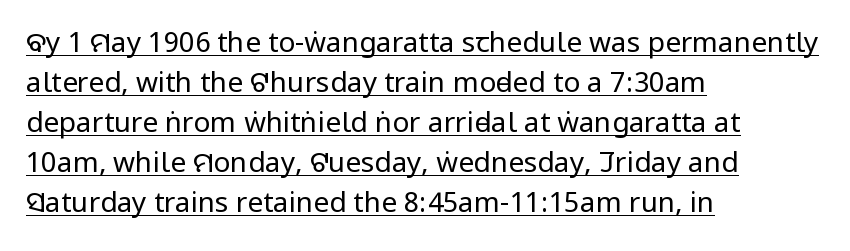
{"serif": "no", "italic": "no", "bold": "no", "weight": "regular", "width": "condensed", "stroke_contrast": "low", "x_height": "large", "monospaced": "no", "underline": "yes", "align": "left", "line_spacing": "normal", "line_spacing_ratio": 1.43, "letter_spacing": "normal", "letter_spacing_em": 0.0, "glyph_px": 28}
